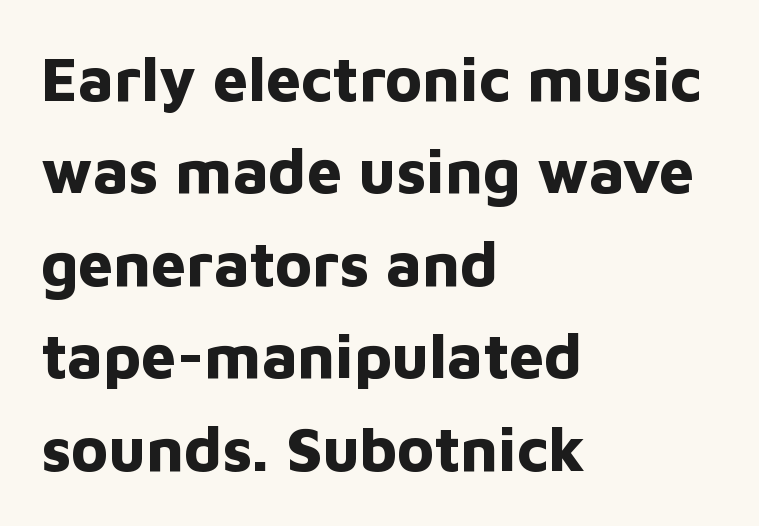
Posture: straight, roman, zero tilt. To sum up the face: it is a sans, with no serifs. Proportional: the letters do not fall into vertical columns. Line starts are locked; line ends wander.
